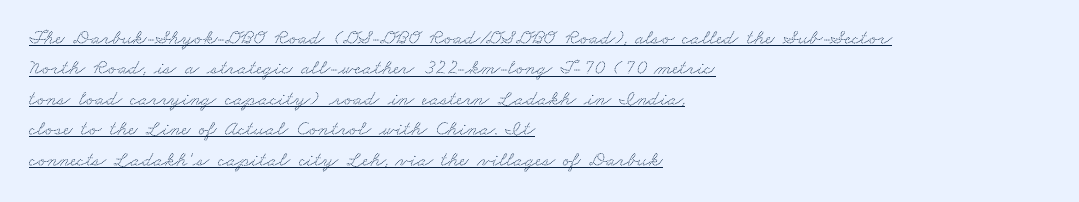
{"underline": "yes", "align": "left", "line_spacing": "normal", "line_spacing_ratio": 1.45, "letter_spacing": "normal", "letter_spacing_em": 0.0, "glyph_px": 21}
